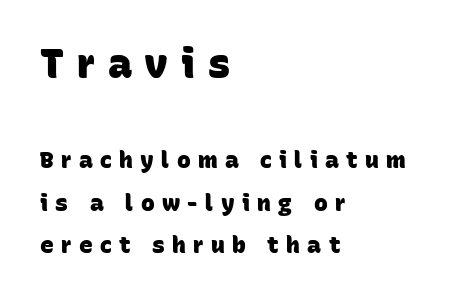
Q: Is the text bold? A: Yes.
Q: Is the typeface a serif or a sans-serif typeface? A: Sans-serif.
Q: Is the text underlined? A: No.
Q: How is the paragraph aligned? A: Left-aligned.
Q: Is the spacing between letters normal or unusually wide? A: Unusually wide.
Q: Which block of text is set in a larger size, the first (top) or the second (bottom)? A: The first (top) one.
Q: Width (condensed, normal, or wide)? A: Normal.
Q: Stroke contrast? A: Low.
Q: x-height? A: Large.
Q: Monospaced? A: No.
